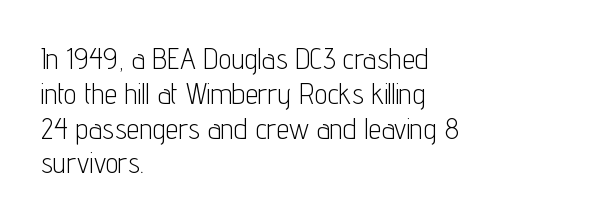
{"serif": "no", "italic": "no", "bold": "no", "weight": "light", "width": "condensed", "stroke_contrast": "low", "x_height": "medium", "monospaced": "no", "underline": "no", "align": "left", "line_spacing_ratio": 1.2, "letter_spacing": "normal", "letter_spacing_em": 0.0, "glyph_px": 29}
